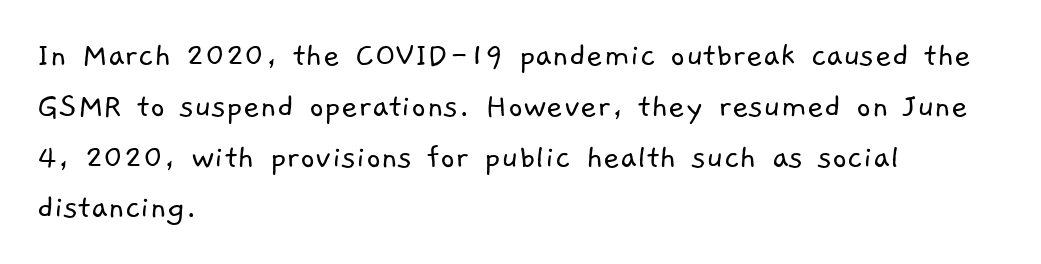
Q: Is the text bold? A: No.
Q: Is the typeface a serif or a sans-serif typeface? A: Sans-serif.
Q: Is the text underlined? A: No.
Q: How is the paragraph aligned? A: Left-aligned.
Q: Is the spacing between letters normal or unusually wide? A: Normal.
Q: Is the spacing between lines tight, normal or loose? A: Normal.
Q: Width (condensed, normal, or wide)? A: Normal.
Q: Stroke contrast? A: Low.
Q: x-height? A: Medium.
Q: Monospaced? A: No.
